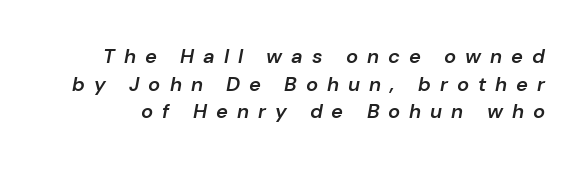
The image shows 20 px text type, italic (leaning right); set normal line spacing (1.38x), unusually wide letter spacing (+0.45 em), not underlined.
